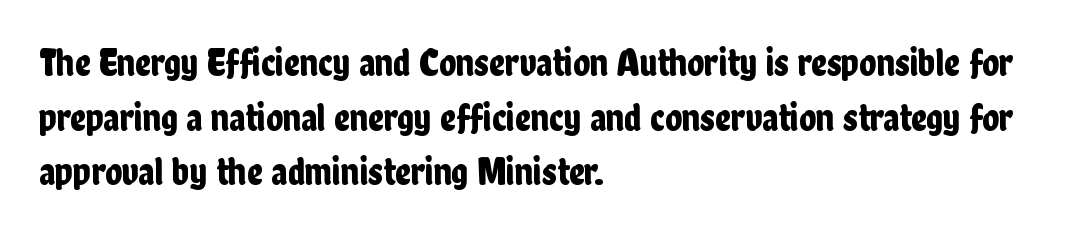
Caption: multi-line text, flush left, ragged right. This is the regular roman posture of the typeface. Think of a printed novel: that variable character pitch is what you see here. Type without underlining.
